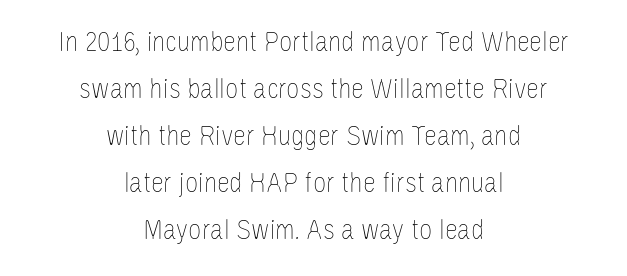
The image shows 29 px thin, condensed type, upright; set centered, normal line spacing (1.62x), normal letter spacing, not underlined; low stroke contrast and a large x-height.
